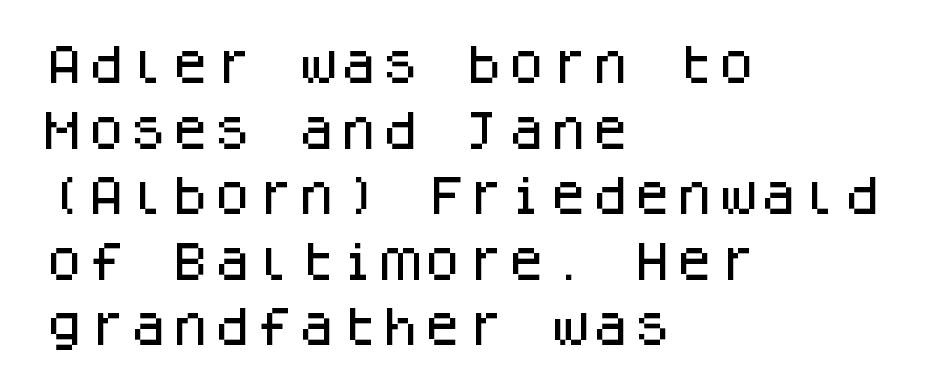
The image shows 42 px sans-serif type, upright, monospaced; set left-aligned, normal line spacing (1.56x), normal letter spacing, not underlined; low stroke contrast and a large x-height.
